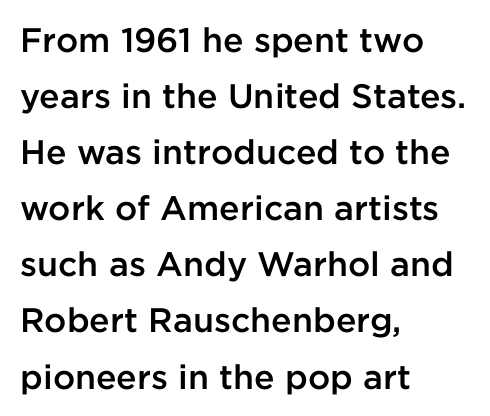
{"serif": "no", "italic": "no", "bold": "semi", "weight": "semibold", "width": "normal", "stroke_contrast": "low", "x_height": "medium", "monospaced": "no", "underline": "no", "align": "left", "line_spacing": "normal", "line_spacing_ratio": 1.65, "letter_spacing": "normal", "letter_spacing_em": 0.0, "glyph_px": 34}
